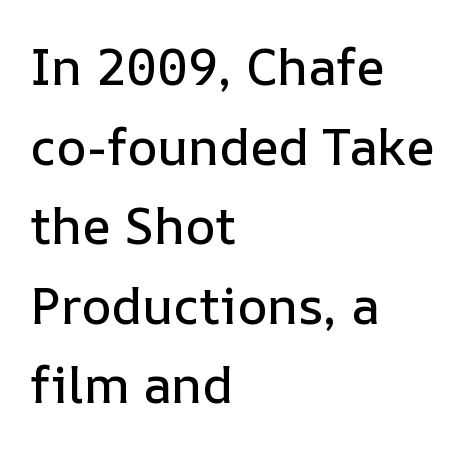
{"italic": "no", "width": "normal", "stroke_contrast": "low", "x_height": "medium", "monospaced": "no", "underline": "no", "align": "left", "line_spacing": "normal", "line_spacing_ratio": 1.56, "letter_spacing": "normal", "letter_spacing_em": 0.0, "glyph_px": 51}
